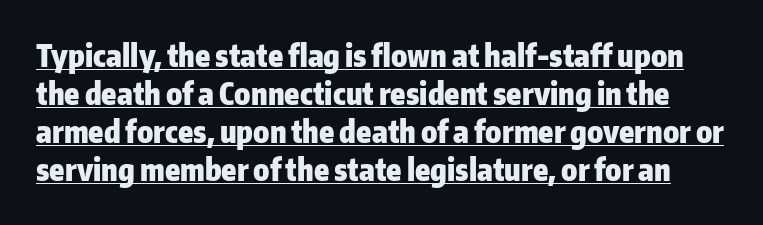
I'd describe the lettering as bold — thick and assertive. Character widths vary here, with narrow letters taking less room than wide ones. This is underlined copy, the kind a proofreader might mark for attention. The type is set solid horizontally, with unmodified tracking.
